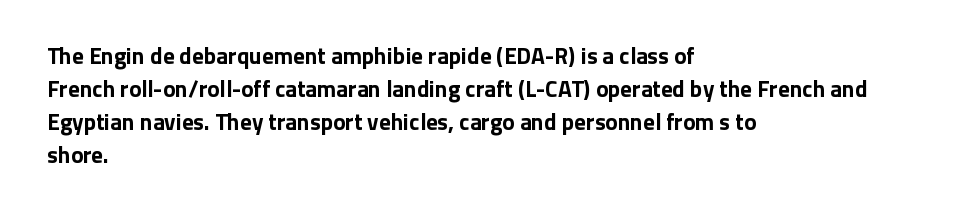
{"italic": "no", "bold": "yes", "underline": "no", "align": "left", "line_spacing": "normal", "line_spacing_ratio": 1.44, "letter_spacing": "normal", "letter_spacing_em": 0.0, "glyph_px": 23}
